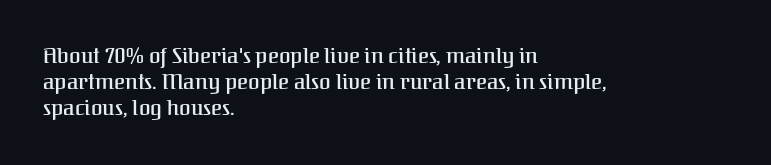
Q: Is the text italic (slanted)? A: No, it is upright.
Q: Is the text underlined? A: No.
Q: How is the paragraph aligned? A: Left-aligned.
Q: Is the spacing between letters normal or unusually wide? A: Normal.
